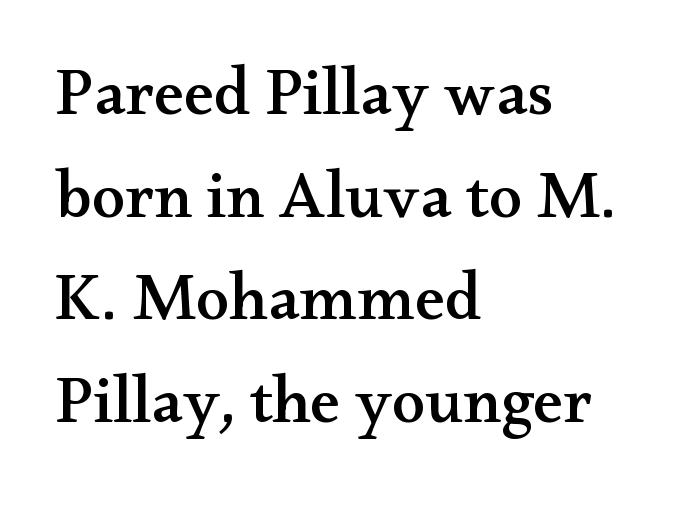
{"serif": "yes", "italic": "no", "width": "wide", "stroke_contrast": "medium", "x_height": "small", "monospaced": "no", "underline": "no", "align": "left", "line_spacing": "normal", "line_spacing_ratio": 1.53, "letter_spacing": "normal", "letter_spacing_em": 0.0, "glyph_px": 67}
